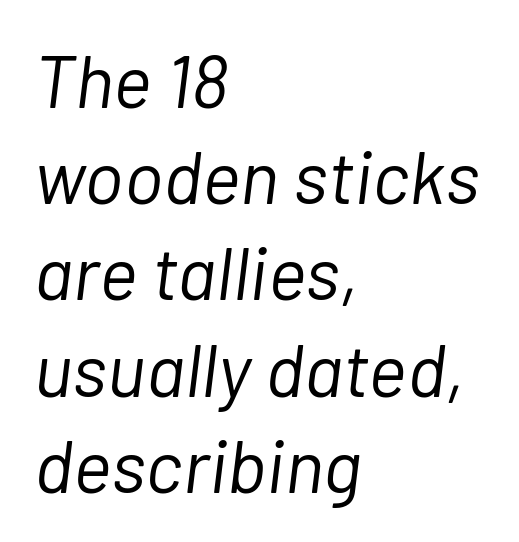
{"italic": "yes", "lean": "right", "slant_degrees": 7, "bold": "no", "weight": "light", "width": "normal", "stroke_contrast": "low", "x_height": "medium", "monospaced": "no", "underline": "no", "align": "left", "line_spacing": "normal", "line_spacing_ratio": 1.3, "letter_spacing": "normal", "letter_spacing_em": 0.0, "glyph_px": 74}
